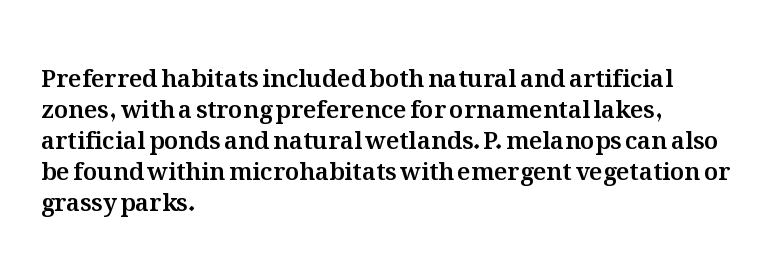
The image shows 24 px text type, upright; set left-aligned, normal line spacing (1.29x), normal letter spacing, not underlined.
